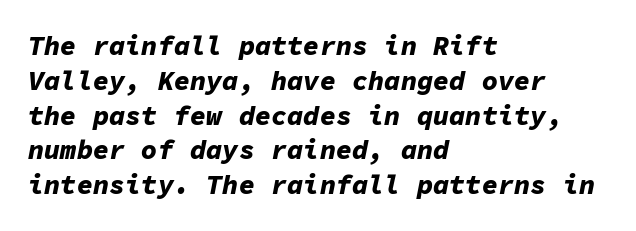
The image shows 27 px bold type, italic (leaning right); set left-aligned, normal line spacing (1.29x), normal letter spacing, not underlined.
